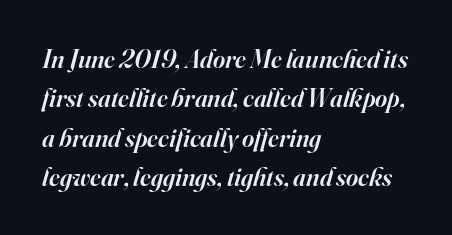
Regarding leading, the lines here are spaced in the standard way. The rendering anchors every line to the left-hand side. The lettering tilts uniformly, giving the passage an italic look. Spacing between characters is what you'd get straight out of the box. The sample has been set in demibold, a notch under bold.
